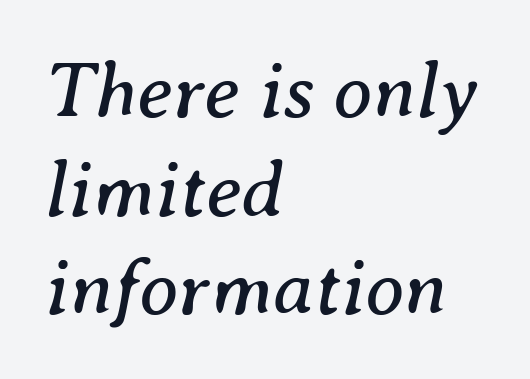
Q: Is the text bold? A: No.
Q: Is the text italic (slanted)? A: Yes, it leans right by about 8 degrees.
Q: Is the typeface a serif or a sans-serif typeface? A: Serif.
Q: Is the text underlined? A: No.
Q: How is the paragraph aligned? A: Left-aligned.
Q: Is the spacing between letters normal or unusually wide? A: Normal.
Q: Is the spacing between lines tight, normal or loose? A: Normal.
Q: Width (condensed, normal, or wide)? A: Normal.
Q: Stroke contrast? A: Medium.
Q: x-height? A: Medium.
Q: Monospaced? A: No.
